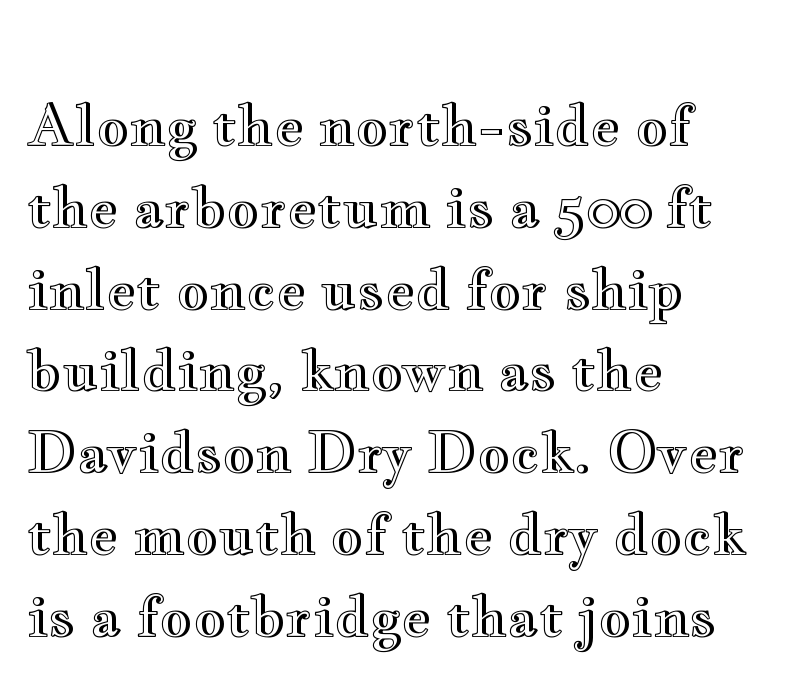
The image shows 56 px wide type, upright; set left-aligned, normal line spacing (1.46x), normal letter spacing, not underlined; a small x-height.
